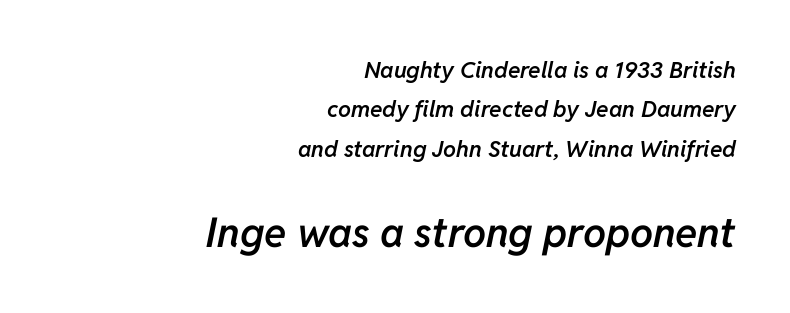
{"italic": "yes", "lean": "right", "slant_degrees": 11, "bold": "semi", "weight": "semibold", "width": "normal", "stroke_contrast": "low", "x_height": "medium", "monospaced": "no", "underline": "no", "align": "right", "line_spacing_ratio": 1.71, "letter_spacing": "normal", "letter_spacing_em": 0.0, "larger_block": "second", "size_ratio": 1.78, "glyph_px": 41}
